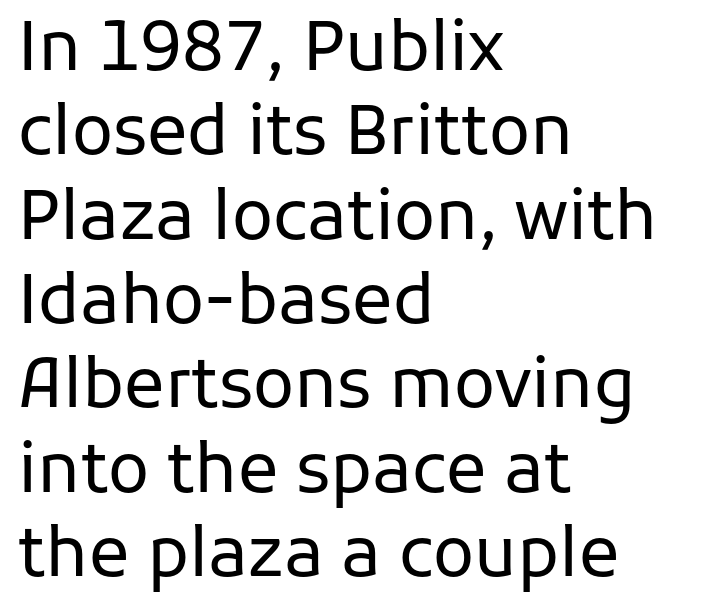
This reads as an unemphasized weight, regular at the heaviest. The type sits square on the baseline with zero lean. Check where the strokes stop: nothing finishes them off — pure sans. No word sits above an underline. Looks like regular typesetting: each glyph gets only the width it needs. The compositor pushed each line to the left boundary.
